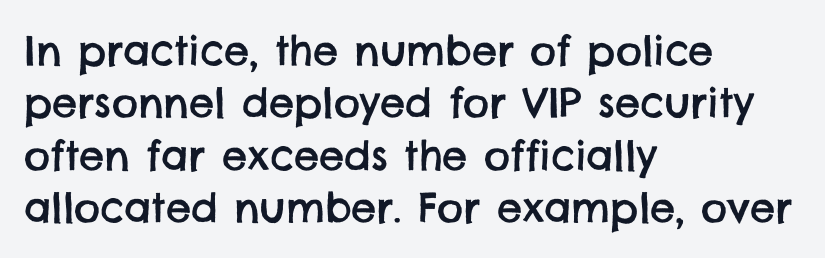
{"serif": "no", "width": "normal", "stroke_contrast": "low", "x_height": "large", "monospaced": "no", "underline": "no", "align": "left", "line_spacing": "normal", "line_spacing_ratio": 1.31, "letter_spacing": "normal", "letter_spacing_em": 0.0, "glyph_px": 40}
